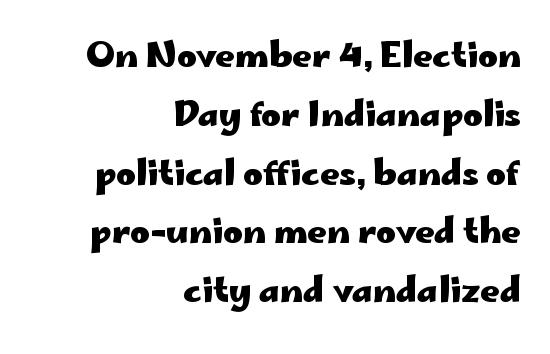
The image shows 34 px heavy, wide sans-serif type, upright; set right-aligned, line spacing 1.73x, normal letter spacing, not underlined; low stroke contrast and a small x-height.
